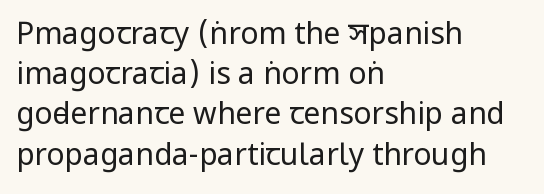
Q: Is the text bold? A: No.
Q: Is the text italic (slanted)? A: No, it is upright.
Q: Is the typeface a serif or a sans-serif typeface? A: Sans-serif.
Q: Is the text underlined? A: No.
Q: How is the paragraph aligned? A: Left-aligned.
Q: Is the spacing between letters normal or unusually wide? A: Normal.
Q: Is the spacing between lines tight, normal or loose? A: Normal.
Q: Width (condensed, normal, or wide)? A: Condensed.
Q: Stroke contrast? A: Low.
Q: x-height? A: Large.
Q: Monospaced? A: No.
